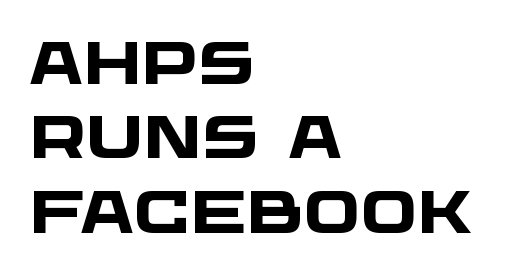
The image shows 60 px heavy, wide sans-serif type; set left-aligned, line spacing 1.24x, normal letter spacing, not underlined; low stroke contrast and a large x-height.
